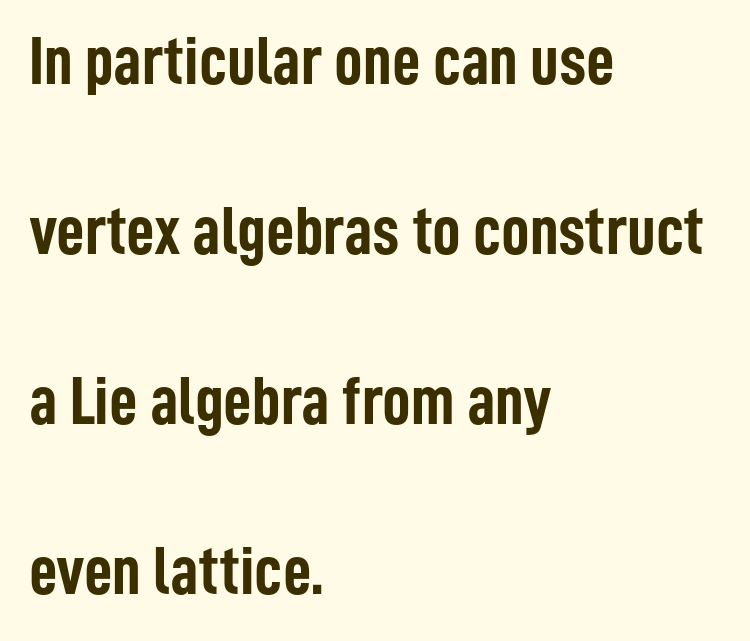
{"serif": "no", "italic": "no", "bold": "yes", "weight": "semibold", "width": "condensed", "stroke_contrast": "low", "x_height": "medium", "monospaced": "no", "underline": "no", "align": "left", "line_spacing": "loose", "line_spacing_ratio": 2.43, "letter_spacing": "normal", "letter_spacing_em": 0.0, "glyph_px": 70}
